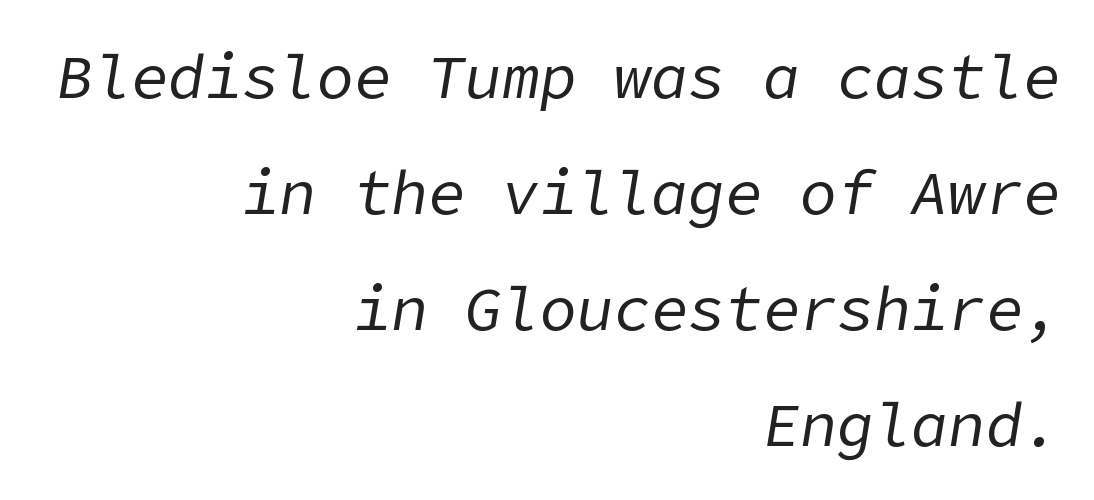
Emphasis-style slanted type is in use. Leftover space on each line is placed entirely before the opening word. Weight class: somewhere from thin through regular. The line texture is even and compact thanks to regular tracking. Descenders are the only things crossing below the line.
